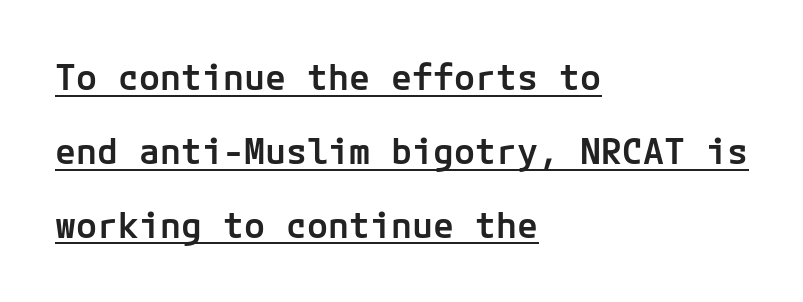
The image shows 35 px semibold sans-serif type, upright; set left-aligned, loose line spacing (2.11x), normal letter spacing, underlined; low stroke contrast and a medium x-height.
